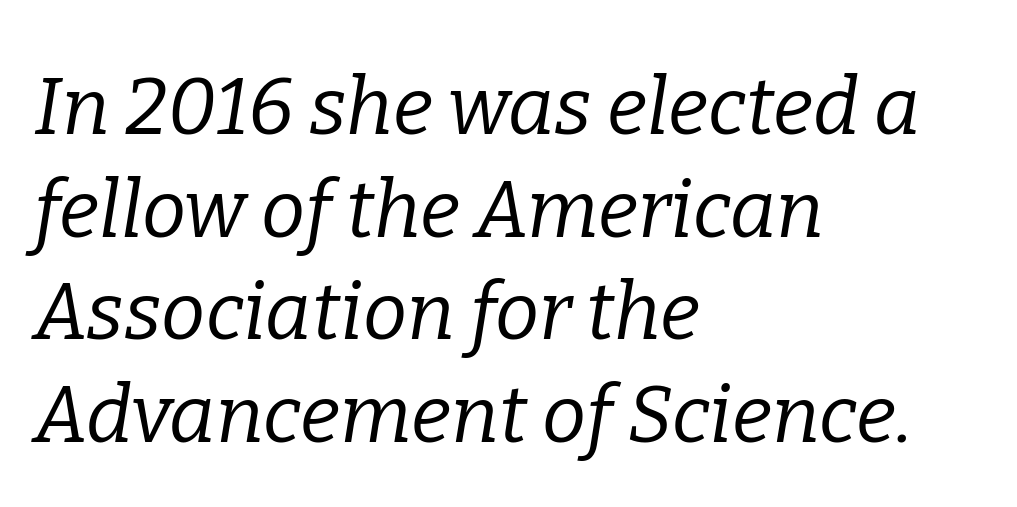
Q: Is the text bold? A: No.
Q: Is the text italic (slanted)? A: Yes, it leans right by about 9 degrees.
Q: Is the typeface a serif or a sans-serif typeface? A: Serif.
Q: Is the text underlined? A: No.
Q: How is the paragraph aligned? A: Left-aligned.
Q: Is the spacing between letters normal or unusually wide? A: Normal.
Q: Is the spacing between lines tight, normal or loose? A: Normal.
Q: Width (condensed, normal, or wide)? A: Normal.
Q: Stroke contrast? A: Low.
Q: x-height? A: Medium.
Q: Monospaced? A: No.
